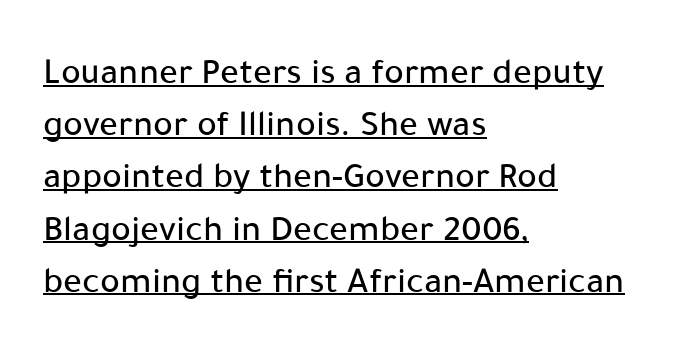
Q: Is the text italic (slanted)? A: No, it is upright.
Q: Is the typeface a serif or a sans-serif typeface? A: Sans-serif.
Q: Is the text underlined? A: Yes.
Q: How is the paragraph aligned? A: Left-aligned.
Q: Is the spacing between letters normal or unusually wide? A: Normal.
Q: Is the spacing between lines tight, normal or loose? A: Normal.
Q: Width (condensed, normal, or wide)? A: Normal.
Q: Stroke contrast? A: Low.
Q: x-height? A: Medium.
Q: Monospaced? A: No.
